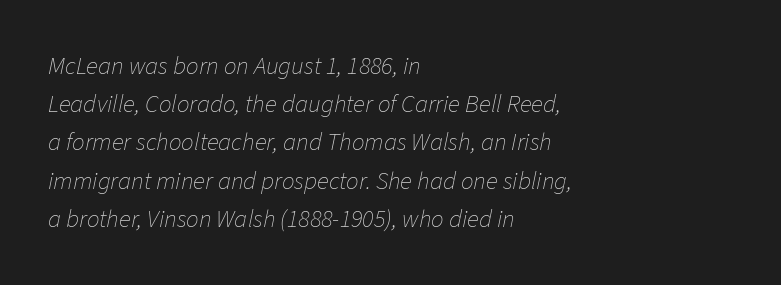
Q: Is the text bold? A: No.
Q: Is the text italic (slanted)? A: Yes, it leans right by about 11 degrees.
Q: Is the text underlined? A: No.
Q: How is the paragraph aligned? A: Left-aligned.
Q: Is the spacing between letters normal or unusually wide? A: Normal.
Q: Is the spacing between lines tight, normal or loose? A: Normal.
